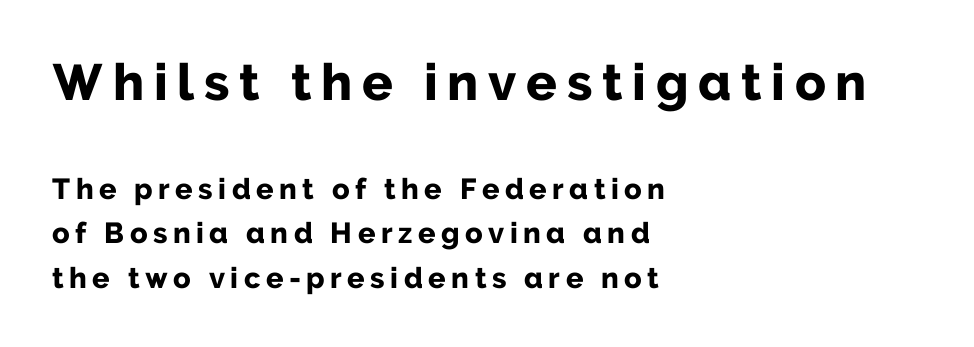
{"serif": "no", "italic": "no", "bold": "yes", "weight": "bold", "width": "normal", "stroke_contrast": "low", "x_height": "medium", "monospaced": "no", "underline": "no", "align": "left", "line_spacing": "normal", "line_spacing_ratio": 1.53, "larger_block": "first", "size_ratio": 1.76, "glyph_px": 51}
